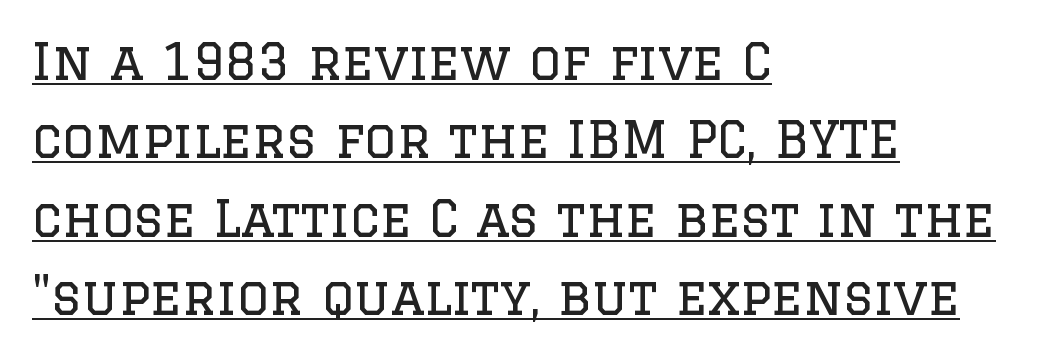
{"serif": "yes", "italic": "no", "bold": "no", "weight": "regular", "width": "normal", "stroke_contrast": "low", "x_height": "large", "monospaced": "no", "underline": "yes", "align": "left", "line_spacing": "normal", "line_spacing_ratio": 1.57, "letter_spacing": "normal", "letter_spacing_em": 0.0, "glyph_px": 50}
